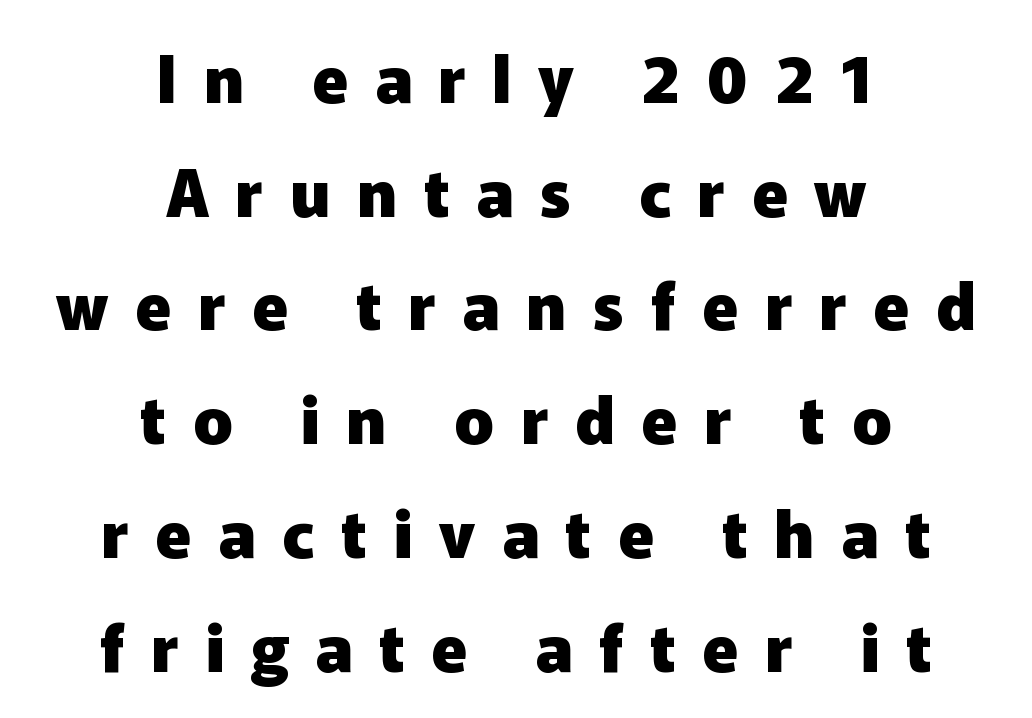
{"serif": "no", "italic": "no", "bold": "yes", "weight": "heavy", "width": "normal", "stroke_contrast": "low", "x_height": "medium", "monospaced": "no", "underline": "no", "align": "center", "line_spacing_ratio": 1.75, "letter_spacing": "wide", "letter_spacing_em": 0.41, "glyph_px": 65}
